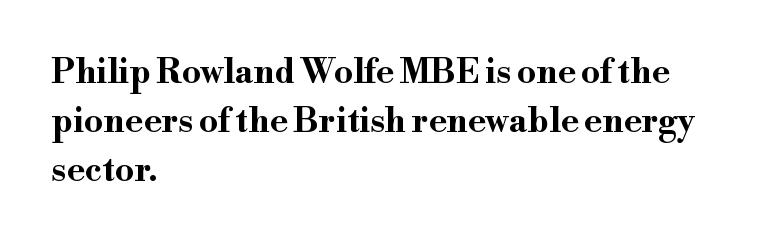
The lettering holds an erect, upright posture throughout. The paragraph has a hard left edge and a soft right edge. Default kerning and tracking; the words read as compact shapes. Stroke thickness is high; the sample reads as a true bold.
